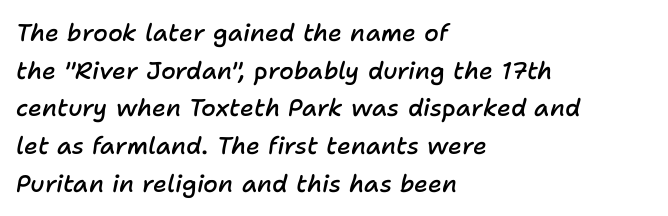
The image shows 24 px text type, italic (leaning right); set left-aligned, normal line spacing (1.57x), normal letter spacing, not underlined.
